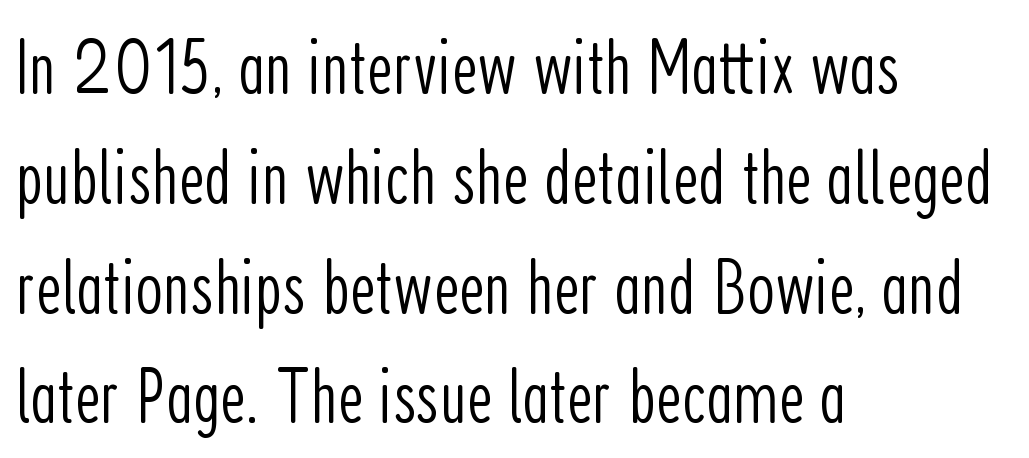
{"serif": "no", "italic": "no", "bold": "no", "weight": "light", "width": "condensed", "stroke_contrast": "low", "x_height": "medium", "monospaced": "no", "underline": "no", "align": "left", "line_spacing": "normal", "line_spacing_ratio": 1.39, "letter_spacing": "normal", "letter_spacing_em": 0.0, "glyph_px": 79}
